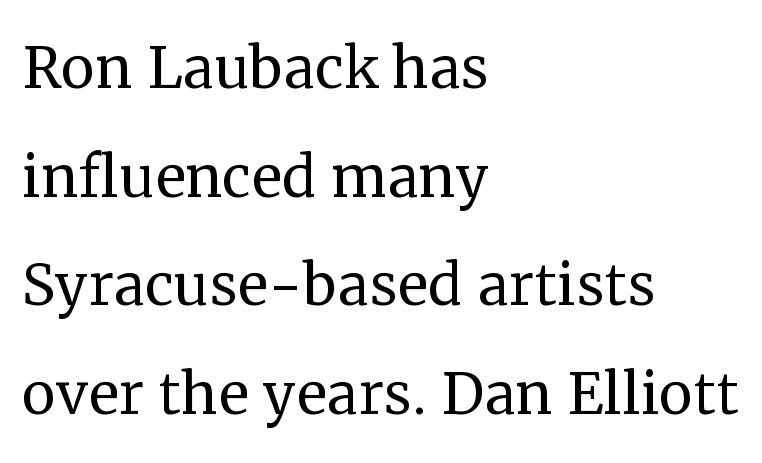
The image shows 76 px regular-weight serif type, upright; set left-aligned, normal line spacing (1.43x), normal letter spacing, not underlined; medium stroke contrast and a medium x-height.
